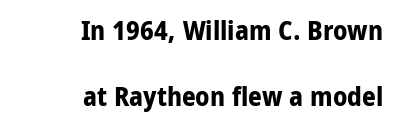
A typesetter would mark this as roman, not italic. Quick note: interline space is abundant. Anything drawn beneath the words? Only blank space. The characters look thick and weighty, a clear bold. In terms of letterspacing, this is plain default setting. Compared with a flush-left layout, this one pins lines to the opposite, right side.
